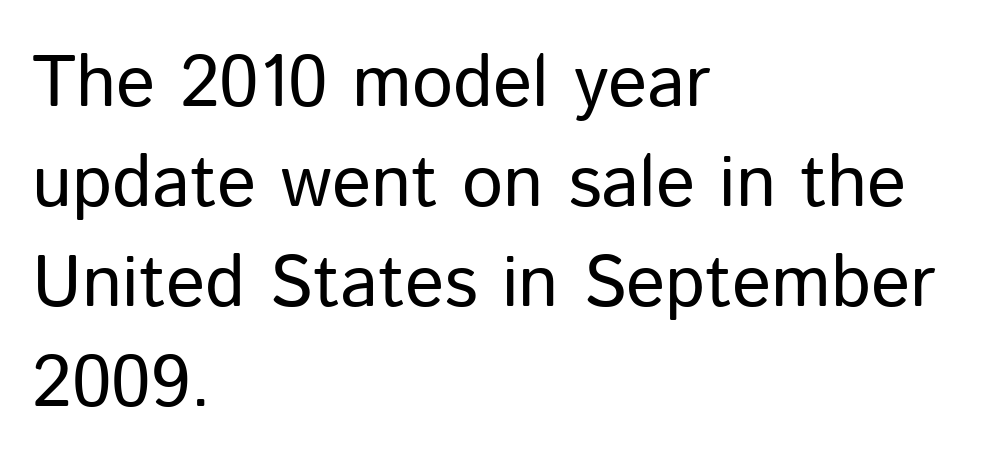
The font is comparable to plain body text, perhaps lighter. Spacing verdict: proportional, widths tailored to each character. Rule under the text: the space is simply empty. The lines sit at an ordinary, default distance from one another.
